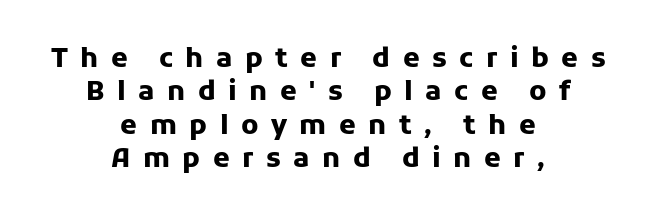
The image shows 27 px bold type, upright; set centered, line spacing 1.24x, unusually wide letter spacing (+0.46 em), not underlined.
